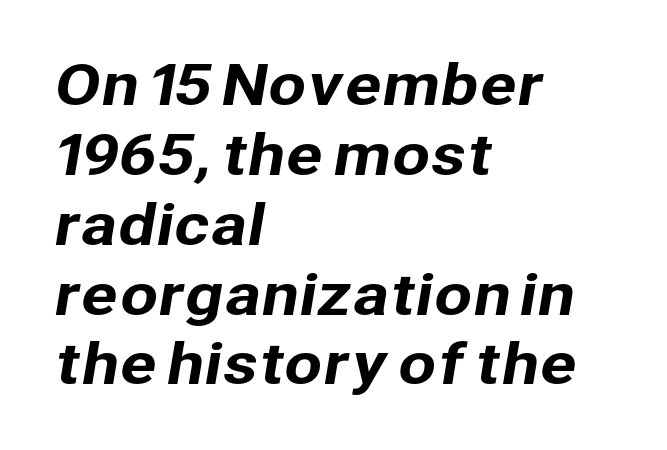
Q: Is the typeface a serif or a sans-serif typeface? A: Sans-serif.
Q: Is the text underlined? A: No.
Q: How is the paragraph aligned? A: Left-aligned.
Q: Is the spacing between letters normal or unusually wide? A: Normal.
Q: Is the spacing between lines tight, normal or loose? A: Normal.
Q: Width (condensed, normal, or wide)? A: Normal.
Q: Stroke contrast? A: Low.
Q: x-height? A: Medium.
Q: Monospaced? A: No.
